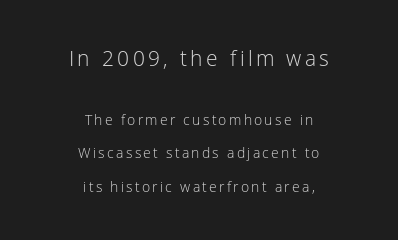
Block one is the big one; block two sits smaller underneath. Widely set lines give the paragraph a tall, airy silhouette. Compared with a flush-left layout, this one balances lines on the center instead. Posture: upright roman.
